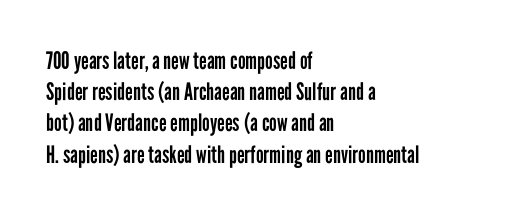
The ragged edge is on the right, which tells us the setting is flush left. The passage shown is not underscored anywhere. These lines were composed using upright roman letters. This sample uses plain, unmodified letter spacing. Reading down the column, the eye jumps a familiar distance to each next line.
